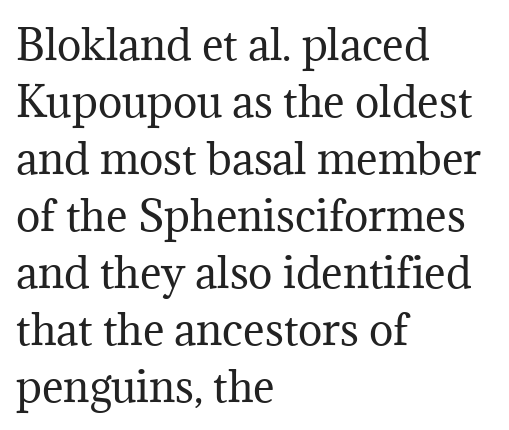
Q: Is the text bold? A: No.
Q: Is the text italic (slanted)? A: No, it is upright.
Q: Is the typeface a serif or a sans-serif typeface? A: Serif.
Q: Is the text underlined? A: No.
Q: How is the paragraph aligned? A: Left-aligned.
Q: Is the spacing between letters normal or unusually wide? A: Normal.
Q: Is the spacing between lines tight, normal or loose? A: Normal.
Q: Width (condensed, normal, or wide)? A: Normal.
Q: Stroke contrast? A: Medium.
Q: x-height? A: Medium.
Q: Monospaced? A: No.
